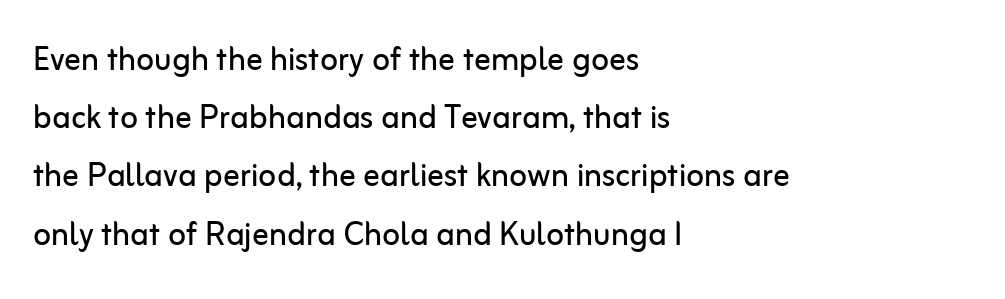
Q: Is the text bold? A: No.
Q: Is the text italic (slanted)? A: No, it is upright.
Q: Is the typeface a serif or a sans-serif typeface? A: Sans-serif.
Q: Is the text underlined? A: No.
Q: How is the paragraph aligned? A: Left-aligned.
Q: Is the spacing between letters normal or unusually wide? A: Normal.
Q: Is the spacing between lines tight, normal or loose? A: Normal.
Q: Width (condensed, normal, or wide)? A: Normal.
Q: Stroke contrast? A: Low.
Q: x-height? A: Medium.
Q: Monospaced? A: No.
